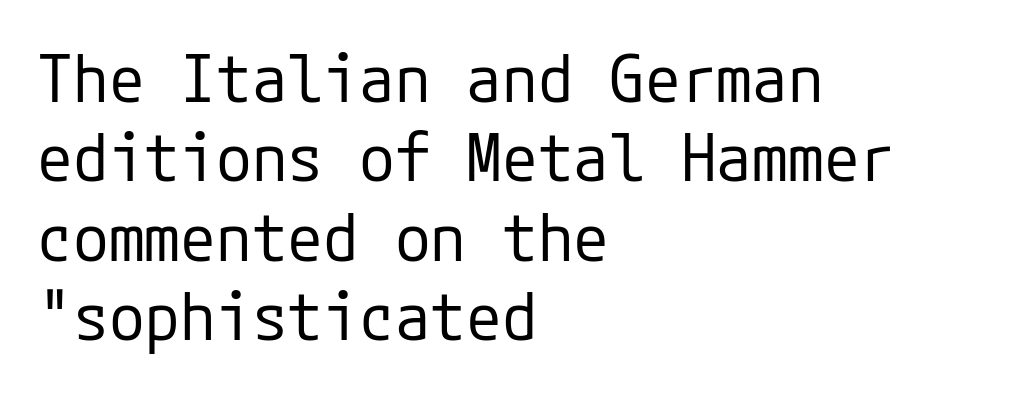
The image shows 65 px regular-weight sans-serif type, upright; set left-aligned, line spacing 1.22x, normal letter spacing, not underlined; low stroke contrast and a medium x-height.
